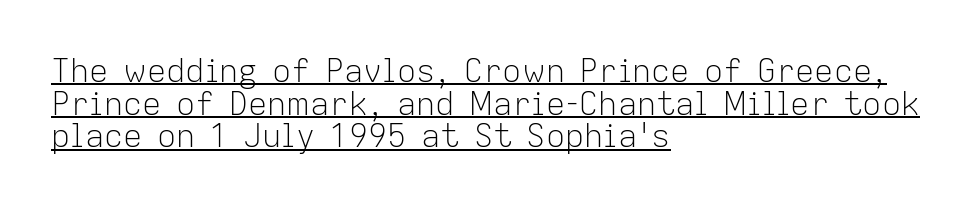
Q: Is the text bold? A: No.
Q: Is the text italic (slanted)? A: No, it is upright.
Q: Is the typeface a serif or a sans-serif typeface? A: Sans-serif.
Q: Is the text underlined? A: Yes.
Q: How is the paragraph aligned? A: Left-aligned.
Q: Is the spacing between letters normal or unusually wide? A: Normal.
Q: Is the spacing between lines tight, normal or loose? A: Tight.
Q: Width (condensed, normal, or wide)? A: Normal.
Q: Stroke contrast? A: Low.
Q: x-height? A: Medium.
Q: Monospaced? A: No.
